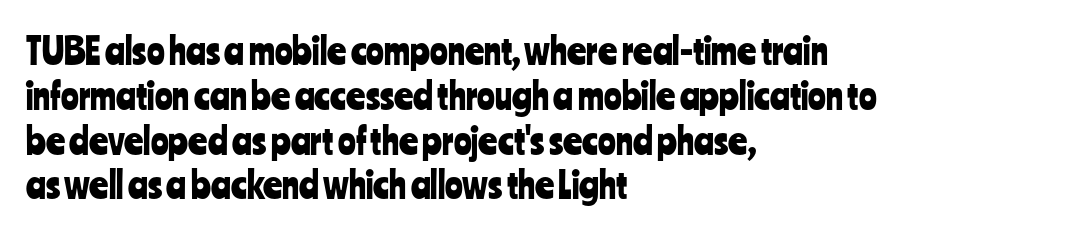
{"serif": "no", "italic": "no", "width": "condensed", "stroke_contrast": "low", "x_height": "medium", "monospaced": "no", "underline": "no", "align": "left", "line_spacing_ratio": 1.21, "letter_spacing": "normal", "letter_spacing_em": 0.0, "glyph_px": 37}
